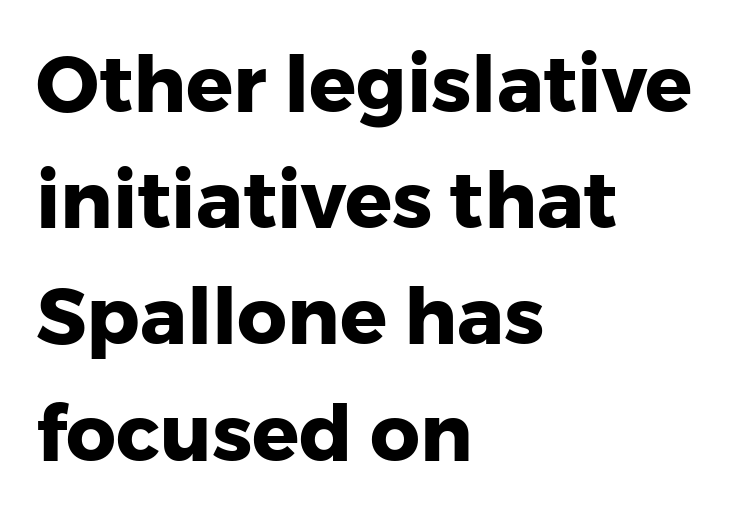
Regarding leading, the lines here are spaced in the standard way. Left-aligned paragraph, ragged on the right. The passage shown is typed in a proportional face where columns would drift. In terms of posture, this sample is upright. There is no visible air inserted between adjacent glyphs.
